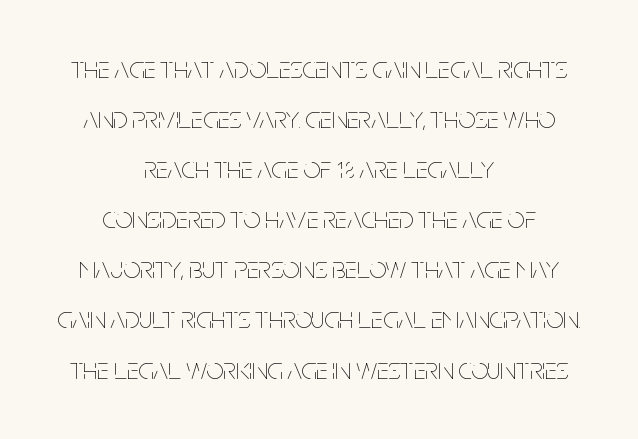
{"italic": "no", "bold": "no", "weight": "thin", "width": "condensed", "stroke_contrast": "low", "x_height": "large", "monospaced": "no", "underline": "no", "align": "center", "line_spacing": "normal", "line_spacing_ratio": 1.67, "letter_spacing": "normal", "letter_spacing_em": 0.0, "glyph_px": 30}
